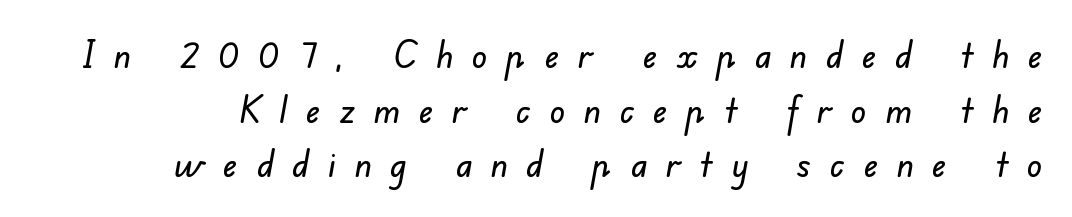
{"serif": "no", "width": "normal", "stroke_contrast": "low", "x_height": "small", "monospaced": "no", "underline": "no", "line_spacing": "normal", "line_spacing_ratio": 1.44, "letter_spacing": "wide", "letter_spacing_em": 0.49, "glyph_px": 38}
